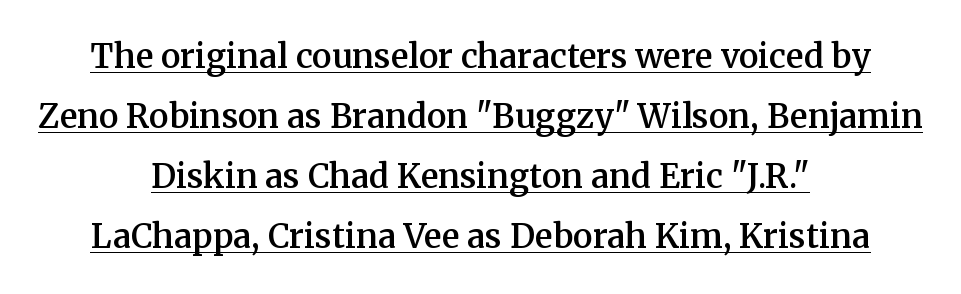
{"serif": "yes", "italic": "no", "bold": "semi", "weight": "semibold", "width": "normal", "stroke_contrast": "medium", "x_height": "medium", "monospaced": "no", "underline": "yes", "align": "center", "line_spacing_ratio": 1.82, "letter_spacing": "normal", "letter_spacing_em": 0.0, "glyph_px": 33}
